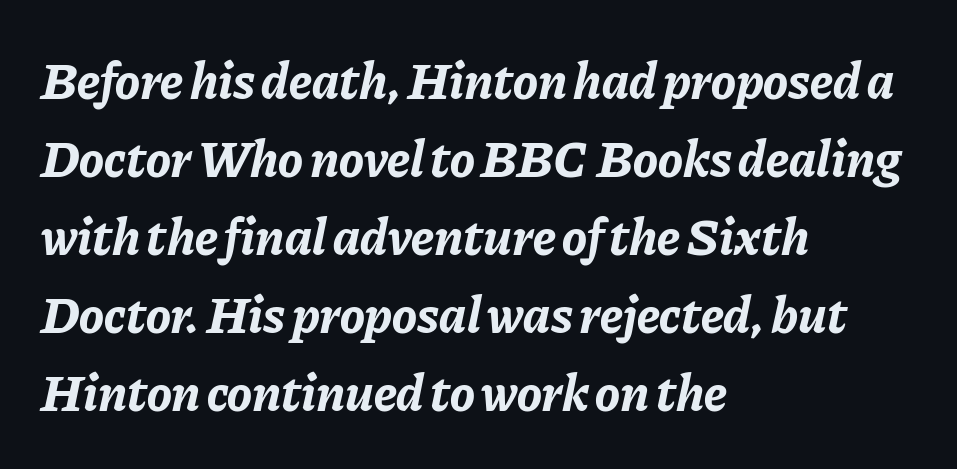
{"italic": "yes", "lean": "right", "slant_degrees": 11, "bold": "yes", "weight": "bold", "width": "normal", "stroke_contrast": "low", "x_height": "medium", "monospaced": "no", "underline": "no", "align": "left", "line_spacing": "normal", "line_spacing_ratio": 1.5, "letter_spacing": "normal", "letter_spacing_em": 0.0, "glyph_px": 52}
